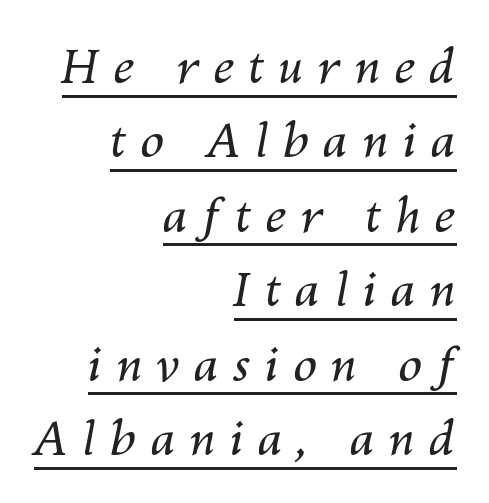
The image shows 48 px regular-weight type, italic (leaning right); set right-aligned, normal line spacing (1.55x), unusually wide letter spacing (+0.29 em), underlined; medium stroke contrast and a medium x-height.
